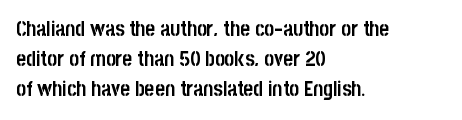
The font's upright variant was chosen for this text. These lines keep a tight, regular rhythm from letter to letter. Notice how thick the strokes are: this is what a full bold looks like. These lines sit exactly where default settings would place them.
